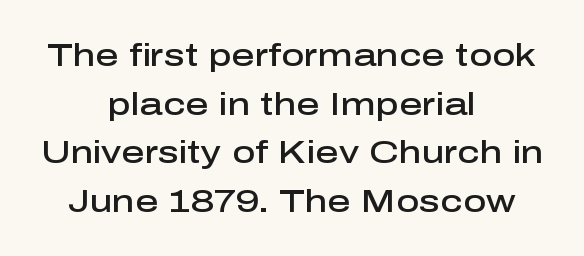
The image shows 32 px semibold sans-serif type, upright; set centered, normal line spacing (1.52x), normal letter spacing, not underlined; low stroke contrast and a medium x-height.
